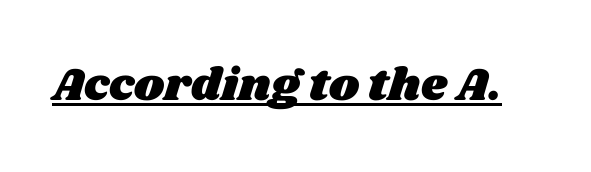
{"width": "wide", "stroke_contrast": "medium", "x_height": "large", "monospaced": "no", "underline": "yes", "letter_spacing": "normal", "letter_spacing_em": 0.0, "glyph_px": 46}
